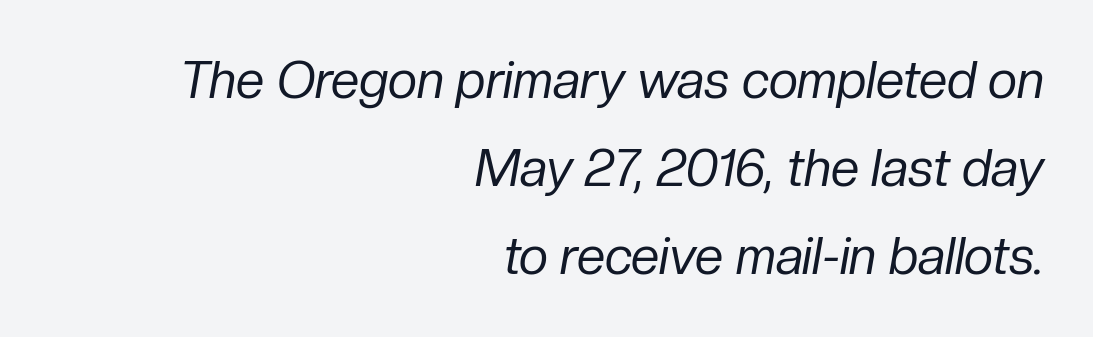
{"italic": "yes", "lean": "right", "slant_degrees": 10, "bold": "no", "weight": "regular", "width": "normal", "stroke_contrast": "low", "x_height": "medium", "monospaced": "no", "underline": "no", "align": "right", "line_spacing_ratio": 1.73, "letter_spacing": "normal", "letter_spacing_em": 0.0, "glyph_px": 51}
